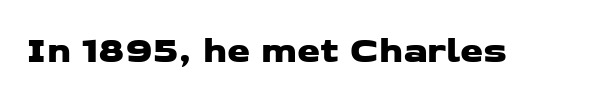
Q: Is the typeface a serif or a sans-serif typeface? A: Sans-serif.
Q: Is the text underlined? A: No.
Q: Is the spacing between letters normal or unusually wide? A: Normal.
Q: Width (condensed, normal, or wide)? A: Wide.
Q: Stroke contrast? A: Low.
Q: x-height? A: Medium.
Q: Monospaced? A: No.
